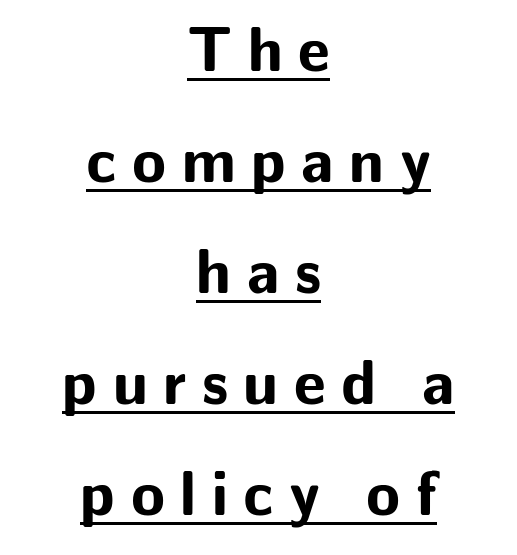
The image shows 62 px bold sans-serif type, upright; set centered, line spacing 1.79x, unusually wide letter spacing (+0.25 em), underlined; low stroke contrast and a medium x-height.
